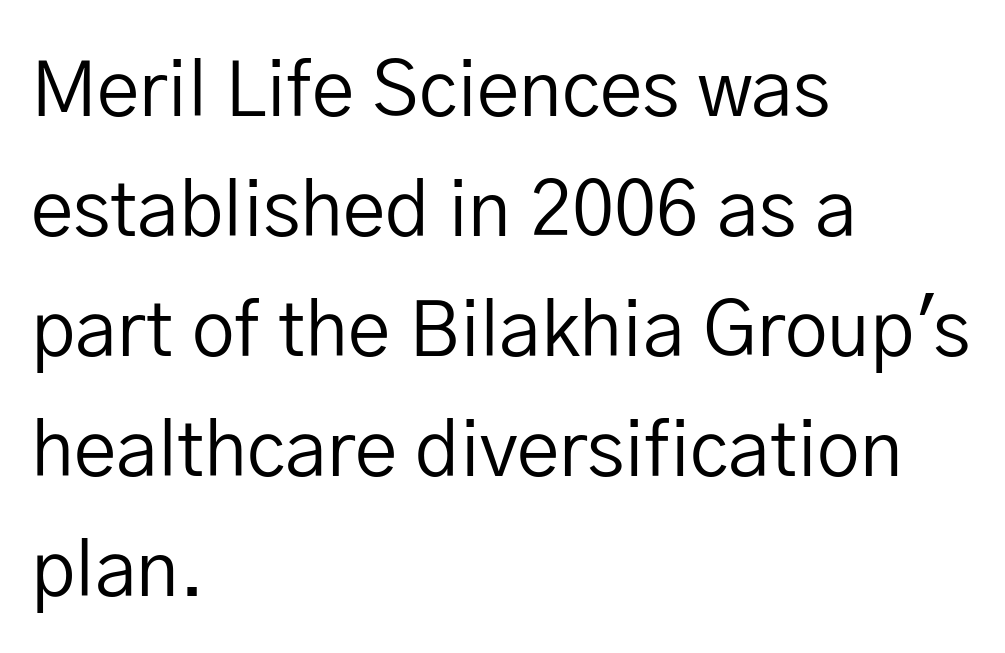
Q: Is the text bold? A: No.
Q: Is the text italic (slanted)? A: No, it is upright.
Q: Is the typeface a serif or a sans-serif typeface? A: Sans-serif.
Q: Is the text underlined? A: No.
Q: How is the paragraph aligned? A: Left-aligned.
Q: Is the spacing between letters normal or unusually wide? A: Normal.
Q: Is the spacing between lines tight, normal or loose? A: Normal.
Q: Width (condensed, normal, or wide)? A: Normal.
Q: Stroke contrast? A: Low.
Q: x-height? A: Medium.
Q: Monospaced? A: No.
